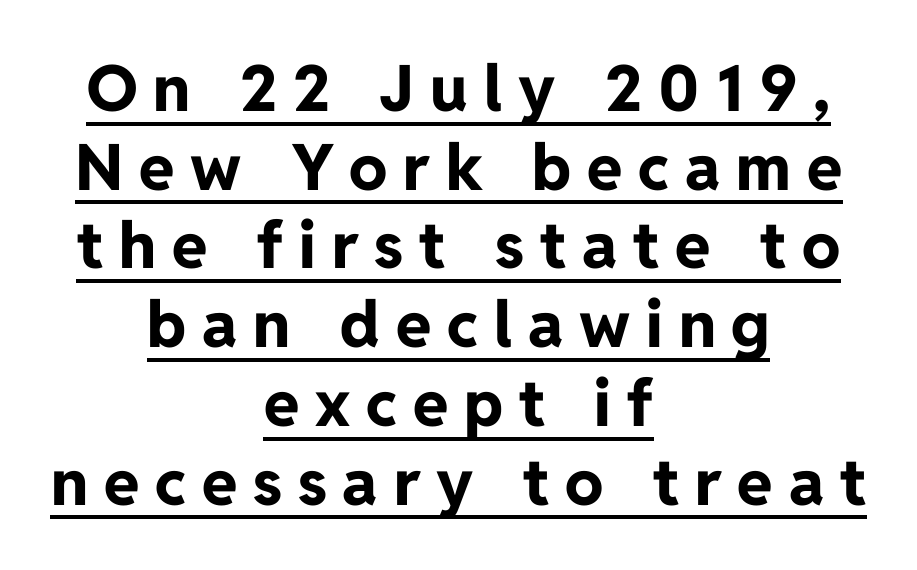
{"serif": "no", "italic": "no", "bold": "yes", "weight": "bold", "width": "normal", "stroke_contrast": "low", "x_height": "medium", "monospaced": "no", "underline": "yes", "align": "center", "line_spacing_ratio": 1.23, "letter_spacing": "wide", "letter_spacing_em": 0.25, "glyph_px": 64}
